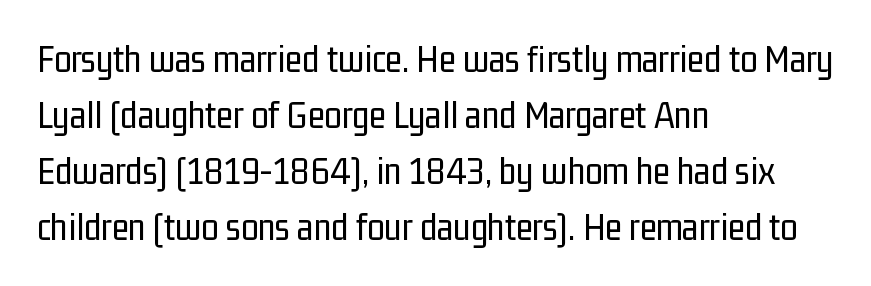
The image shows 39 px regular-weight, condensed sans-serif type, upright; set left-aligned, normal line spacing (1.44x), normal letter spacing, not underlined; low stroke contrast and a medium x-height.
